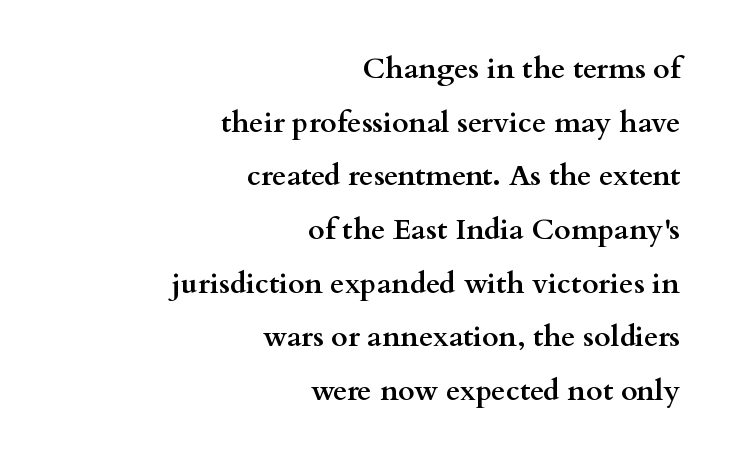
{"serif": "yes", "italic": "no", "bold": "yes", "weight": "semibold", "width": "wide", "stroke_contrast": "medium", "x_height": "small", "monospaced": "no", "underline": "no", "align": "right", "line_spacing_ratio": 1.85, "letter_spacing": "normal", "letter_spacing_em": 0.0, "glyph_px": 29}
